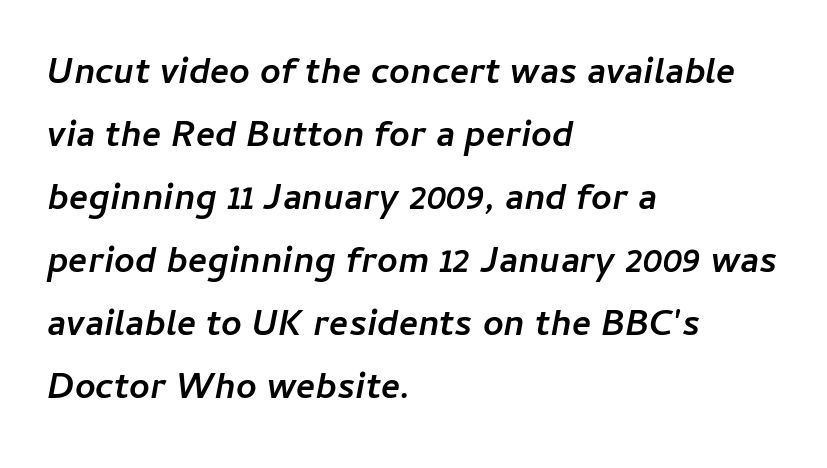
{"italic": "yes", "lean": "right", "slant_degrees": 11, "bold": "yes", "weight": "semibold", "width": "normal", "stroke_contrast": "low", "x_height": "medium", "monospaced": "no", "underline": "no", "align": "left", "line_spacing_ratio": 1.75, "letter_spacing": "normal", "letter_spacing_em": 0.0, "glyph_px": 36}
